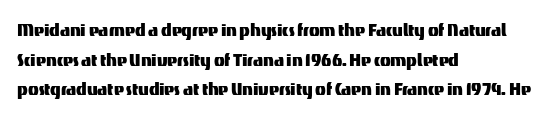
Q: Is the text italic (slanted)? A: No, it is upright.
Q: Is the text underlined? A: No.
Q: How is the paragraph aligned? A: Left-aligned.
Q: Is the spacing between letters normal or unusually wide? A: Normal.
Q: Is the spacing between lines tight, normal or loose? A: Normal.
